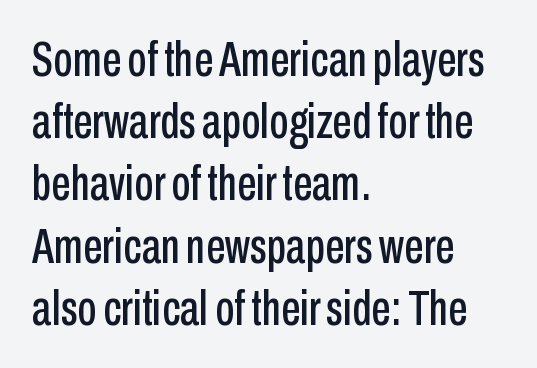
A student would call this left alignment; a typographer would say flush left, rag right. Descenders hang freely into open space. These lines were composed using upright roman letters. Leading matches the norm, producing a regular column. The face used here is a sans, in the tradition of grotesques and geometrics. The tracking reads as untouched default to a designer's eye.
